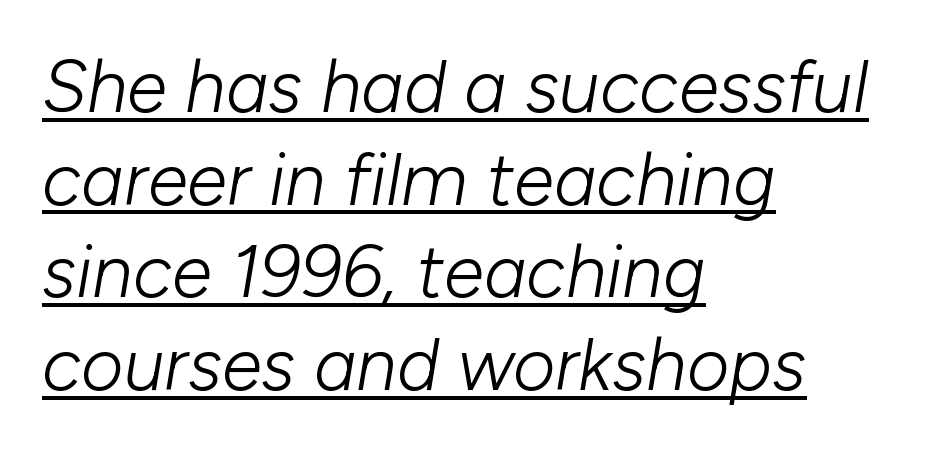
Notice how descenders clear the ascenders below comfortably — that's standard leading. This sample uses plain, unmodified letter spacing. The ragged edge is on the right, which tells us the setting is flush left. Does the lettering tilt? It does — this is italic. This is not heavy type; no bold has been used.
